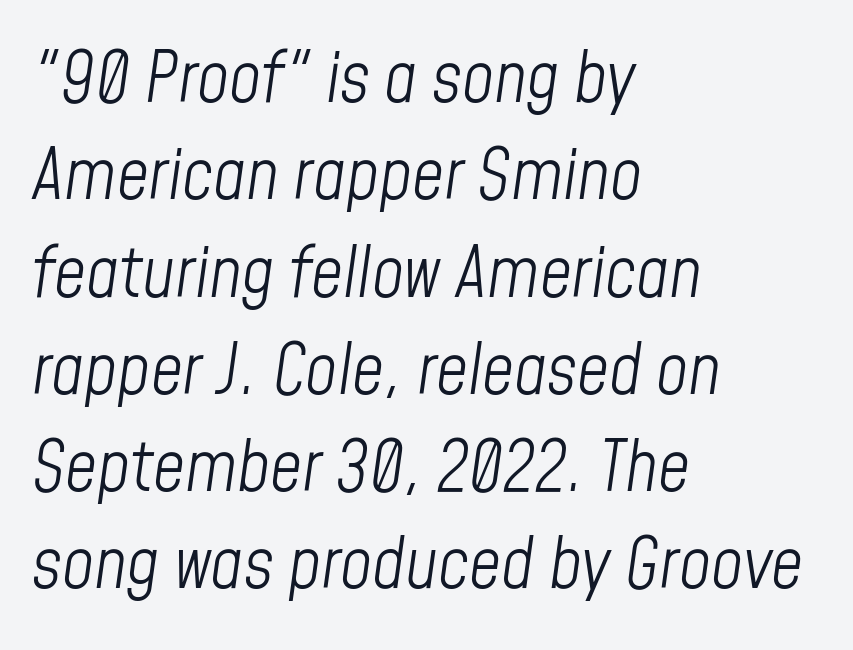
{"italic": "yes", "lean": "right", "slant_degrees": 8, "bold": "no", "weight": "light", "width": "condensed", "stroke_contrast": "low", "x_height": "medium", "monospaced": "no", "underline": "no", "align": "left", "line_spacing": "normal", "line_spacing_ratio": 1.39, "letter_spacing": "normal", "letter_spacing_em": 0.0, "glyph_px": 70}
